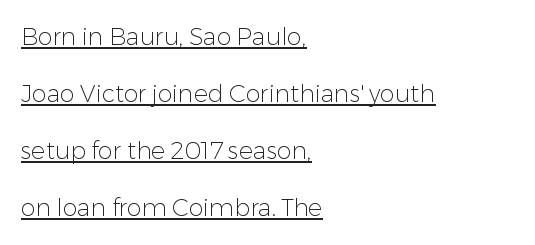
The image shows 24 px text type, upright; set left-aligned, loose line spacing (2.38x), normal letter spacing, underlined.
